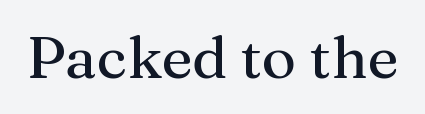
Lines of text with bare space underneath. Think of a printed novel: that variable character pitch is what you see here. These lines are composed in type with serifs. There is no visible air inserted between adjacent glyphs. Unlike italic type, these characters show no tilt at all.
